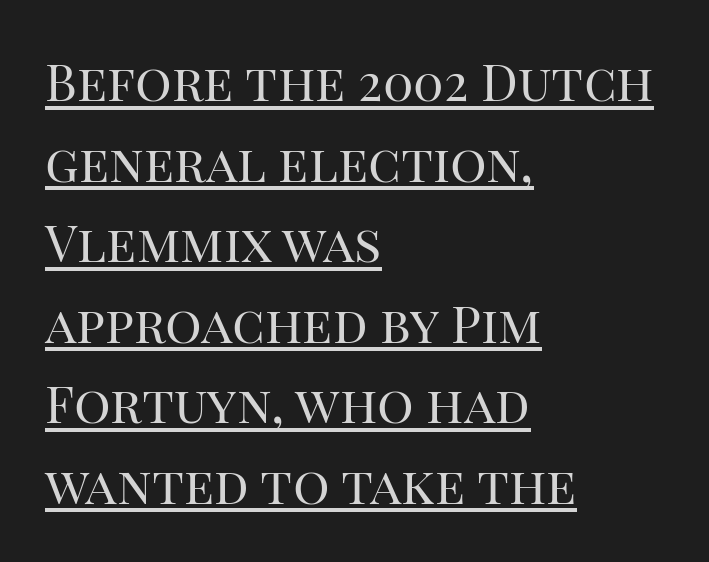
Rows of type keep a routine distance in the vertical direction. Glance below the letters and you will spot a drawn line. When letters stand straight like this, we call the style roman or upright. The face used here is proportionally spaced, like ordinary book or web type. Each line starts at the same left margin while the right side varies.
